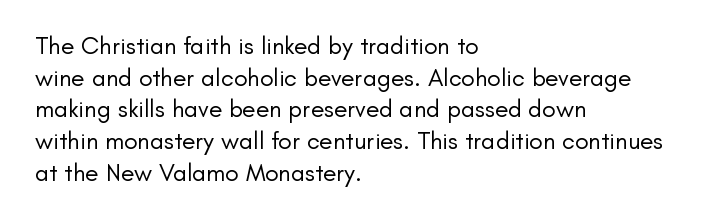
The characters are drawn with everyday or finer stroke widths. The string is rendered with underlining switched off. Leading matches the norm, producing a regular column. This sample uses plain, unmodified letter spacing.
